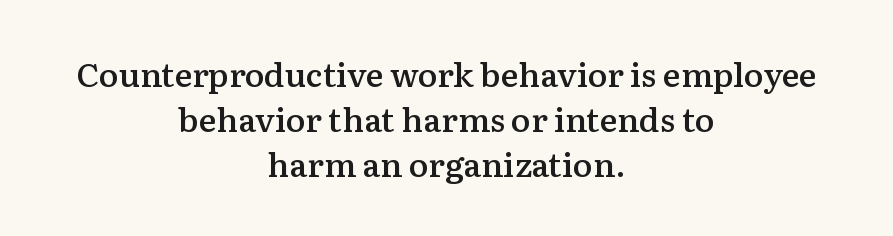
Q: Is the text bold? A: Semi-bold.
Q: Is the text italic (slanted)? A: No, it is upright.
Q: Is the typeface a serif or a sans-serif typeface? A: Serif.
Q: Is the text underlined? A: No.
Q: How is the paragraph aligned? A: Centered.
Q: Is the spacing between letters normal or unusually wide? A: Normal.
Q: Is the spacing between lines tight, normal or loose? A: Normal.
Q: Width (condensed, normal, or wide)? A: Normal.
Q: Stroke contrast? A: Medium.
Q: x-height? A: Medium.
Q: Monospaced? A: No.
